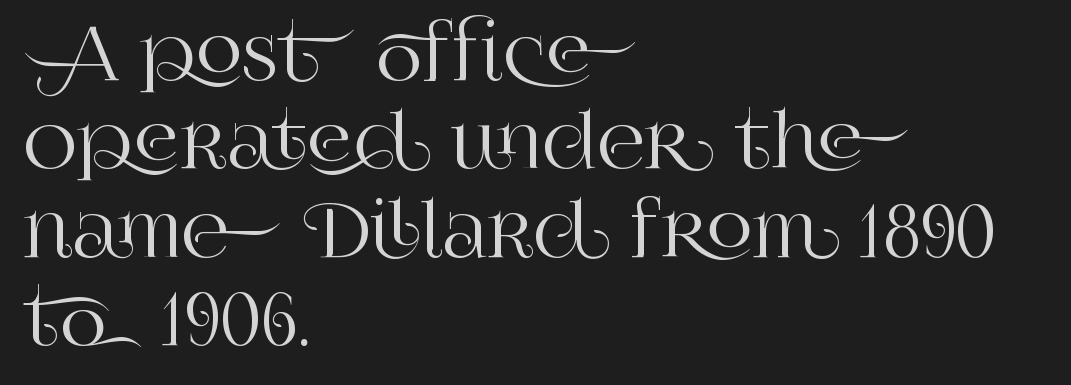
The image shows 73 px serif type, upright; set left-aligned, line spacing 1.21x, normal letter spacing, not underlined; high stroke contrast and a large x-height.
